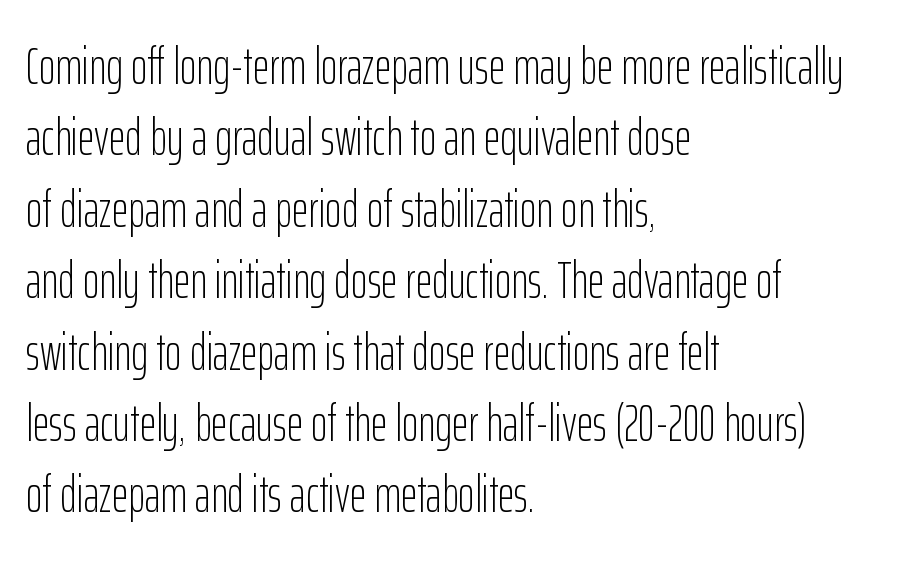
Q: Is the text bold? A: No.
Q: Is the text italic (slanted)? A: No, it is upright.
Q: Is the typeface a serif or a sans-serif typeface? A: Sans-serif.
Q: Is the text underlined? A: No.
Q: How is the paragraph aligned? A: Left-aligned.
Q: Is the spacing between letters normal or unusually wide? A: Normal.
Q: Is the spacing between lines tight, normal or loose? A: Normal.
Q: Width (condensed, normal, or wide)? A: Condensed.
Q: Stroke contrast? A: Low.
Q: x-height? A: Medium.
Q: Monospaced? A: No.
